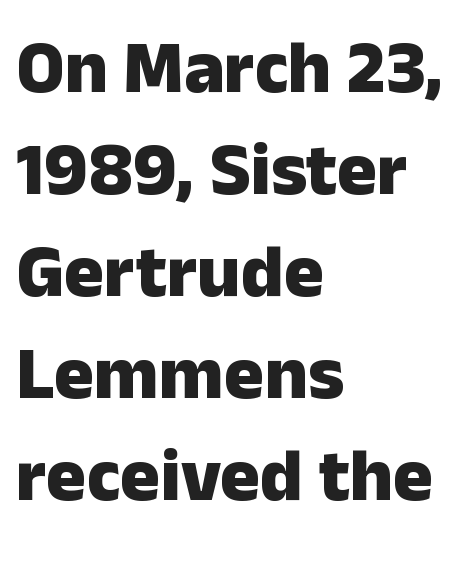
Students, note that the glyphs here touch the page at normal intervals. Line beginnings align vertically; line endings do not. What weight is shown? A full bold with thick strokes. The lines sit at an ordinary, default distance from one another.
